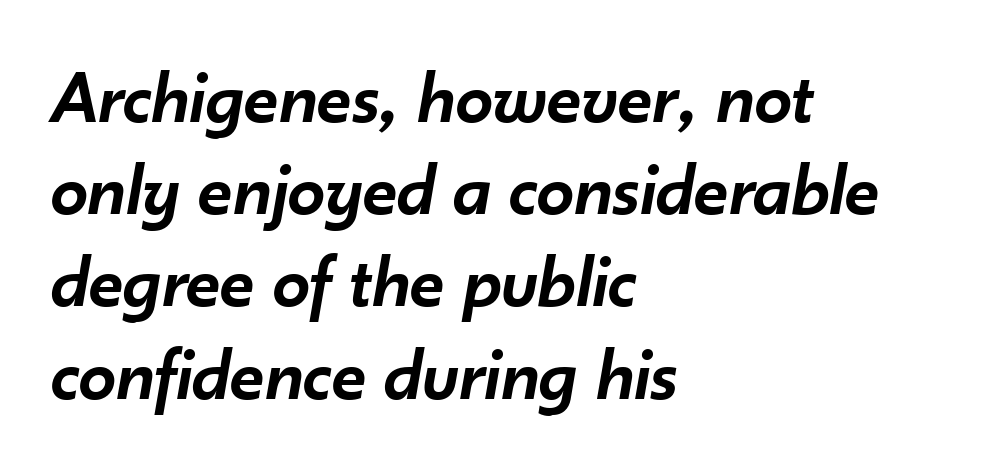
The image shows 75 px semibold type, italic (leaning right); set left-aligned, line spacing 1.23x, normal letter spacing, not underlined; low stroke contrast and a small x-height.
